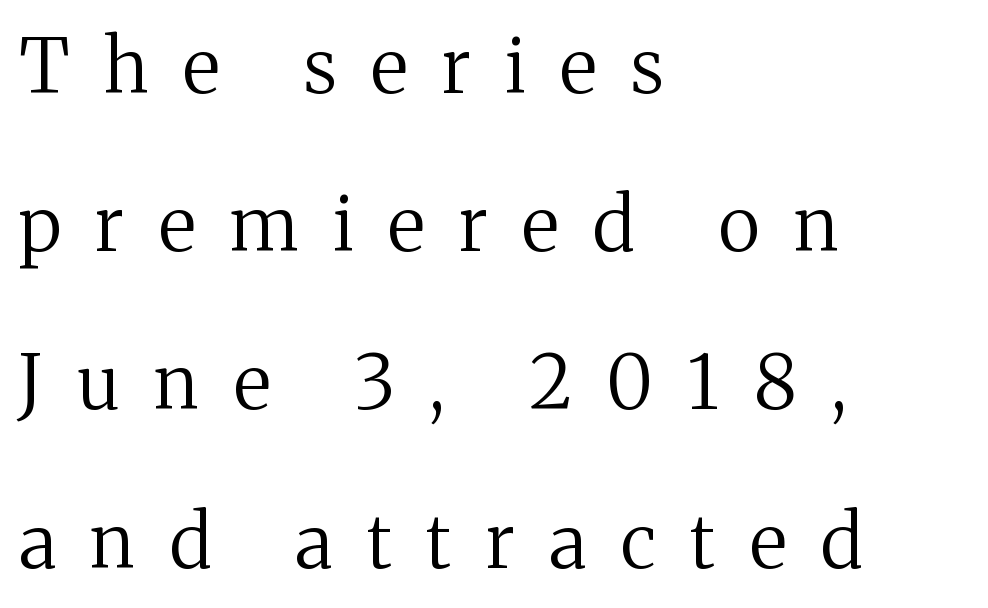
Q: Is the text bold? A: No.
Q: Is the text italic (slanted)? A: No, it is upright.
Q: Is the typeface a serif or a sans-serif typeface? A: Serif.
Q: Is the text underlined? A: No.
Q: How is the paragraph aligned? A: Left-aligned.
Q: Is the spacing between letters normal or unusually wide? A: Unusually wide.
Q: Is the spacing between lines tight, normal or loose? A: Loose.
Q: Width (condensed, normal, or wide)? A: Normal.
Q: Stroke contrast? A: Medium.
Q: x-height? A: Medium.
Q: Monospaced? A: No.
